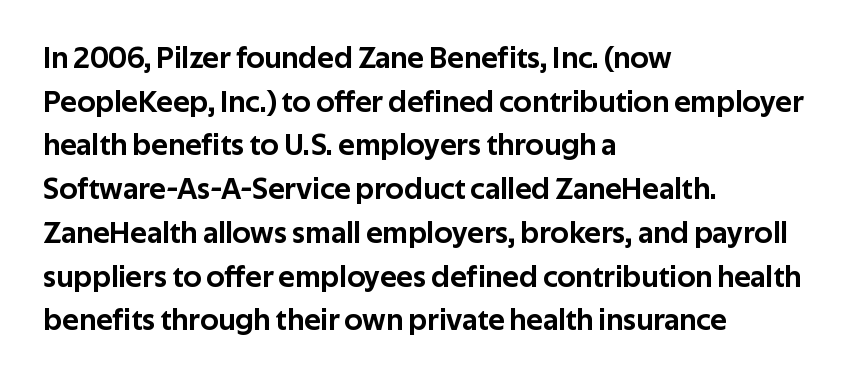
Q: Is the text italic (slanted)? A: No, it is upright.
Q: Is the typeface a serif or a sans-serif typeface? A: Sans-serif.
Q: Is the text underlined? A: No.
Q: How is the paragraph aligned? A: Left-aligned.
Q: Is the spacing between letters normal or unusually wide? A: Normal.
Q: Is the spacing between lines tight, normal or loose? A: Normal.
Q: Width (condensed, normal, or wide)? A: Normal.
Q: Stroke contrast? A: Low.
Q: x-height? A: Medium.
Q: Monospaced? A: No.
